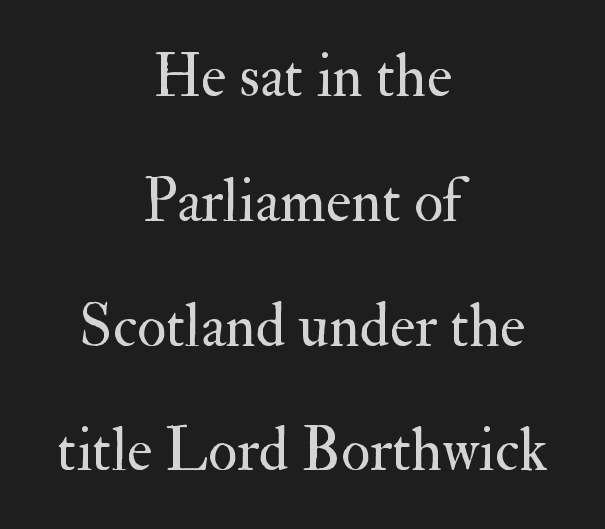
The image shows 60 px regular-weight serif type, upright; set centered, loose line spacing (2.08x), normal letter spacing, not underlined; medium stroke contrast and a small x-height.
